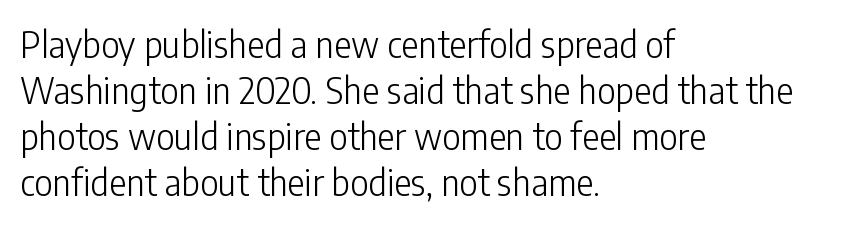
{"serif": "no", "italic": "no", "bold": "no", "weight": "light", "width": "condensed", "stroke_contrast": "low", "x_height": "medium", "monospaced": "no", "underline": "no", "align": "left", "line_spacing": "normal", "line_spacing_ratio": 1.28, "letter_spacing": "normal", "letter_spacing_em": 0.0, "glyph_px": 36}
